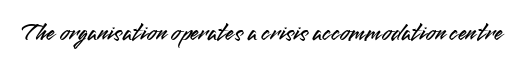
Characters follow at the spacing the type designer built in. The words here are not underlined.
